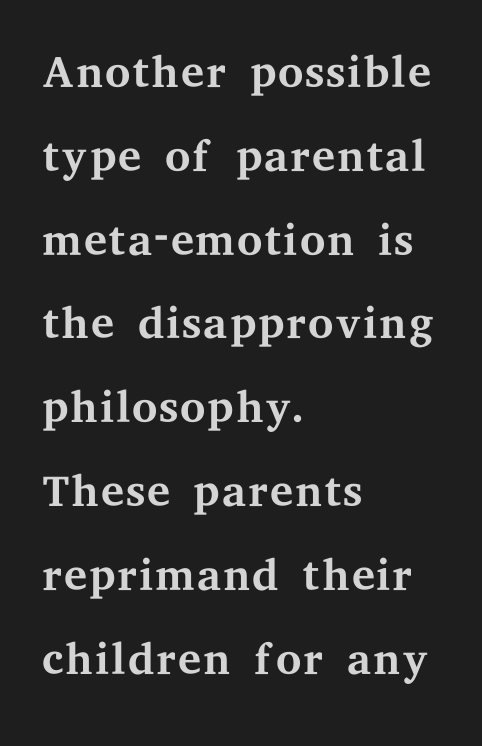
The image shows 66 px regular-weight, wide serif type, upright; set left-aligned, normal line spacing (1.27x), normal letter spacing, not underlined; medium stroke contrast and a medium x-height.
